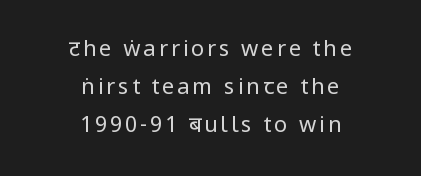
The image shows 22 px text type, upright; set centered, line spacing 1.72x, not underlined.
